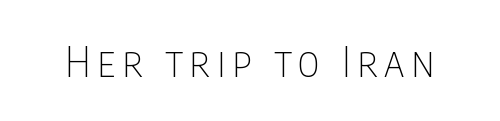
Q: Is the text bold? A: No.
Q: Is the text italic (slanted)? A: No, it is upright.
Q: Is the typeface a serif or a sans-serif typeface? A: Sans-serif.
Q: Is the text underlined? A: No.
Q: Width (condensed, normal, or wide)? A: Condensed.
Q: Stroke contrast? A: Low.
Q: x-height? A: Large.
Q: Monospaced? A: No.
